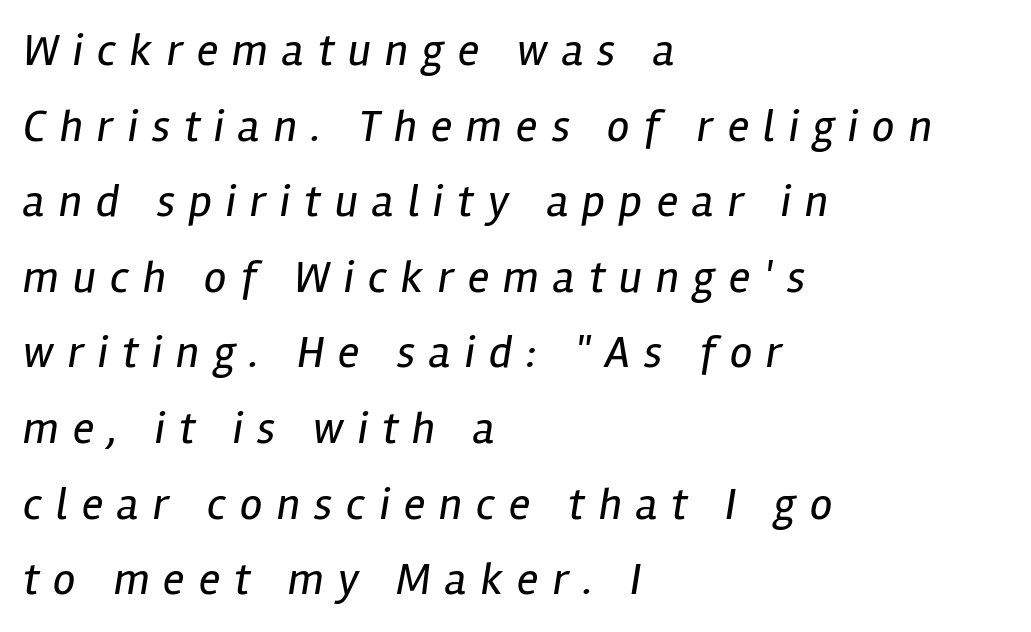
These glyphs show unthickened strokes, regular width or finer. These lines were composed using italics. Leading matches the norm, producing a regular column. Is the block centered? No — it sits flush against the left margin. Proportional: the letters do not fall into vertical columns.
